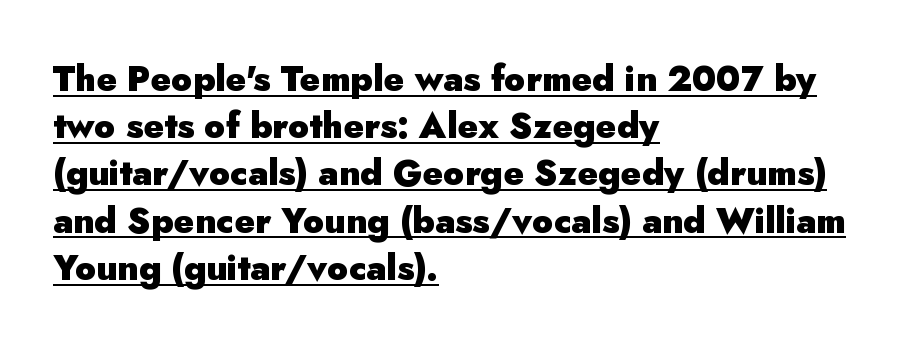
Q: Is the text bold? A: Yes.
Q: Is the text italic (slanted)? A: No, it is upright.
Q: Is the typeface a serif or a sans-serif typeface? A: Sans-serif.
Q: Is the text underlined? A: Yes.
Q: How is the paragraph aligned? A: Left-aligned.
Q: Is the spacing between letters normal or unusually wide? A: Normal.
Q: Is the spacing between lines tight, normal or loose? A: Normal.
Q: Width (condensed, normal, or wide)? A: Normal.
Q: Stroke contrast? A: Low.
Q: x-height? A: Small.
Q: Monospaced? A: No.
